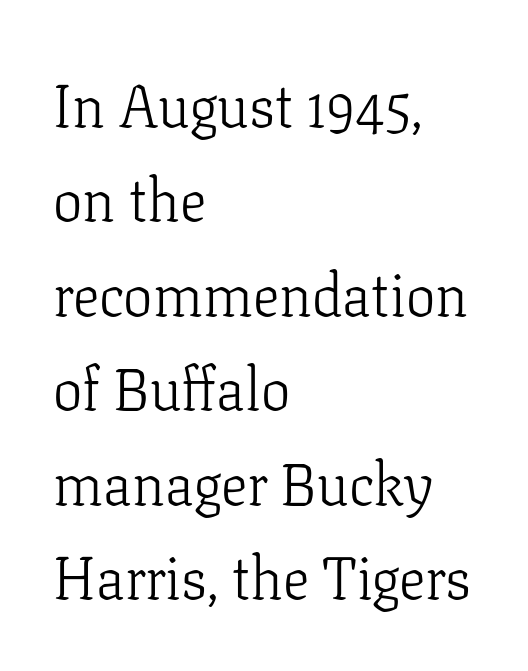
Does the lettering tilt? It doesn't — this is upright. Does extra space separate the letters? No, they use regular spacing. This sample uses a serif face. Decoration check: the copy has no underline. Here the designer chose a conventional face with non-uniform glyph widths. Students, observe: this is what conventionally led text looks like.
